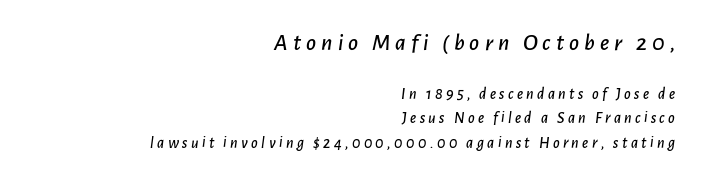
Q: Is the text italic (slanted)? A: Yes, it leans right by about 7 degrees.
Q: Is the text underlined? A: No.
Q: How is the paragraph aligned? A: Right-aligned.
Q: Is the spacing between letters normal or unusually wide? A: Unusually wide.
Q: Is the spacing between lines tight, normal or loose? A: Normal.
Q: Which block of text is set in a larger size, the first (top) or the second (bottom)? A: The first (top) one.
